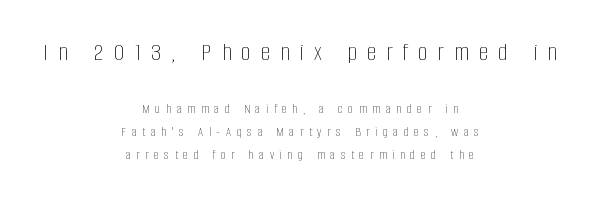
{"italic": "no", "bold": "no", "underline": "no", "align": "center", "line_spacing": "normal", "line_spacing_ratio": 1.65, "letter_spacing": "wide", "letter_spacing_em": 0.4, "larger_block": "first", "size_ratio": 1.86, "glyph_px": 26}
